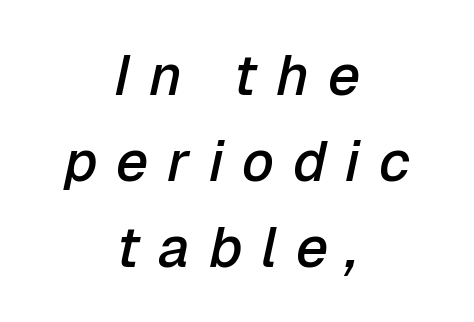
{"italic": "yes", "lean": "right", "slant_degrees": 12, "bold": "semi", "weight": "semibold", "width": "normal", "stroke_contrast": "low", "x_height": "medium", "monospaced": "no", "underline": "no", "align": "center", "line_spacing": "normal", "line_spacing_ratio": 1.51, "letter_spacing": "wide", "letter_spacing_em": 0.33, "glyph_px": 57}
